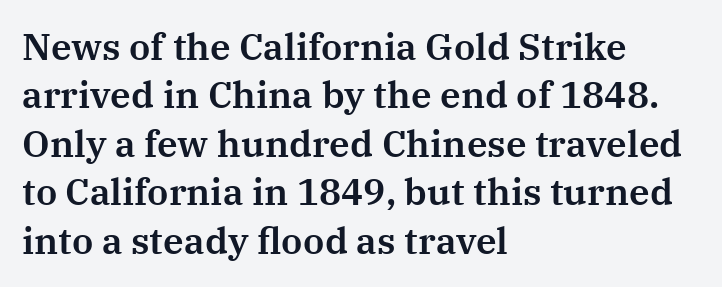
The image shows 37 px serif type, upright; set left-aligned, normal line spacing (1.31x), normal letter spacing, not underlined; medium stroke contrast and a medium x-height.
